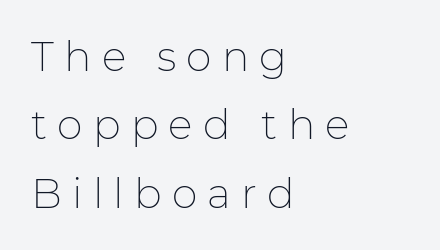
Q: Is the text bold? A: No.
Q: Is the text italic (slanted)? A: No, it is upright.
Q: Is the typeface a serif or a sans-serif typeface? A: Sans-serif.
Q: Is the text underlined? A: No.
Q: How is the paragraph aligned? A: Left-aligned.
Q: Is the spacing between letters normal or unusually wide? A: Unusually wide.
Q: Is the spacing between lines tight, normal or loose? A: Normal.
Q: Width (condensed, normal, or wide)? A: Normal.
Q: Stroke contrast? A: Low.
Q: x-height? A: Medium.
Q: Monospaced? A: No.
